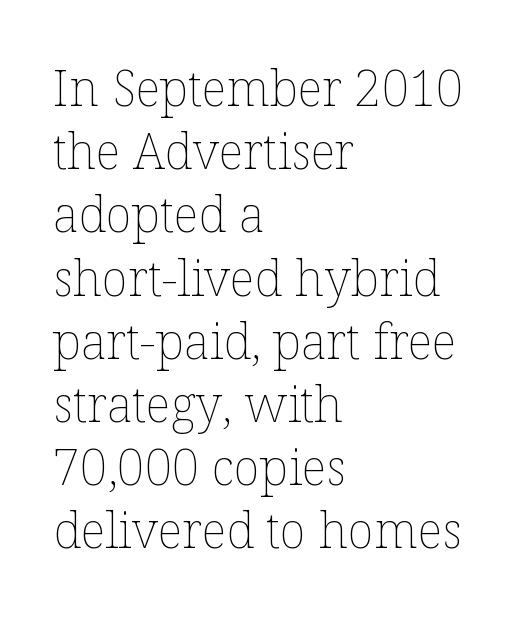
The image shows 49 px thin type, upright; set left-aligned, normal line spacing (1.29x), normal letter spacing, not underlined; low stroke contrast and a medium x-height.
